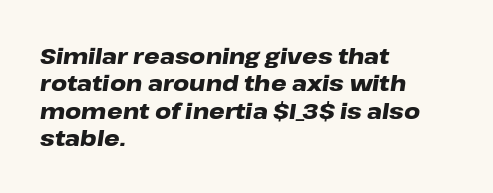
Italic? Definitely — the glyphs are oblique. This rendering features lettering with no underline. Heft: maximum for text — a bold. The paragraph has a hard left edge and a soft right edge. Nothing unusual about the tracking: characters are spaced as the font intends.
